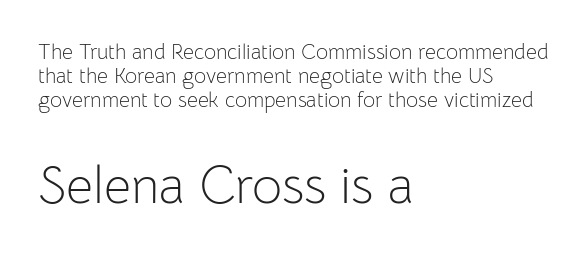
Q: Is the text bold? A: No.
Q: Is the text italic (slanted)? A: No, it is upright.
Q: Is the typeface a serif or a sans-serif typeface? A: Sans-serif.
Q: Is the text underlined? A: No.
Q: How is the paragraph aligned? A: Left-aligned.
Q: Is the spacing between letters normal or unusually wide? A: Normal.
Q: Is the spacing between lines tight, normal or loose? A: Tight.
Q: Which block of text is set in a larger size, the first (top) or the second (bottom)? A: The second (bottom) one.
Q: Width (condensed, normal, or wide)? A: Normal.
Q: Stroke contrast? A: Low.
Q: x-height? A: Medium.
Q: Monospaced? A: No.
